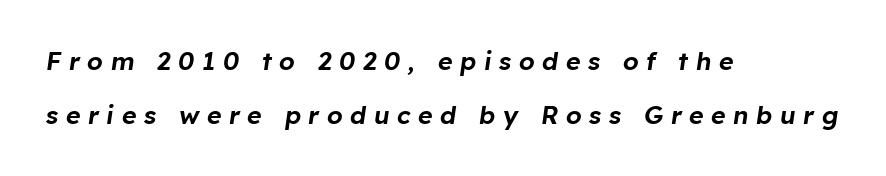
Q: Is the text italic (slanted)? A: Yes, it leans right by about 8 degrees.
Q: Is the text underlined? A: No.
Q: How is the paragraph aligned? A: Left-aligned.
Q: Is the spacing between letters normal or unusually wide? A: Unusually wide.
Q: Is the spacing between lines tight, normal or loose? A: Loose.
